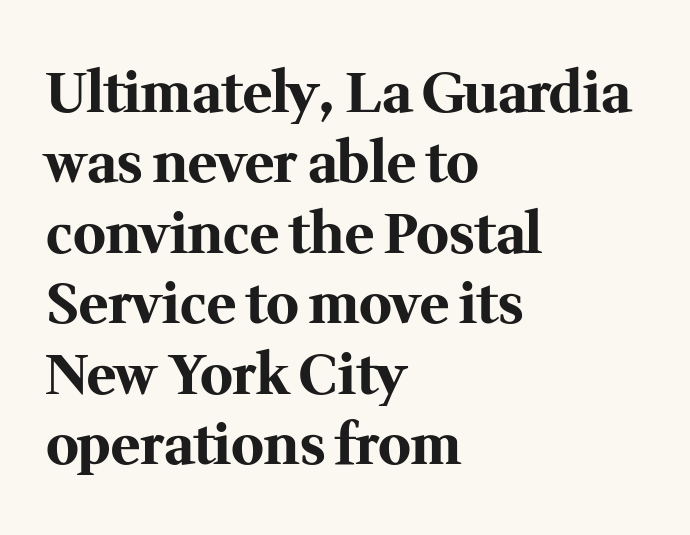
{"serif": "yes", "italic": "no", "bold": "yes", "weight": "bold", "width": "normal", "stroke_contrast": "medium", "x_height": "medium", "monospaced": "no", "underline": "no", "align": "left", "line_spacing": "normal", "line_spacing_ratio": 1.28, "letter_spacing": "normal", "letter_spacing_em": 0.0, "glyph_px": 55}
